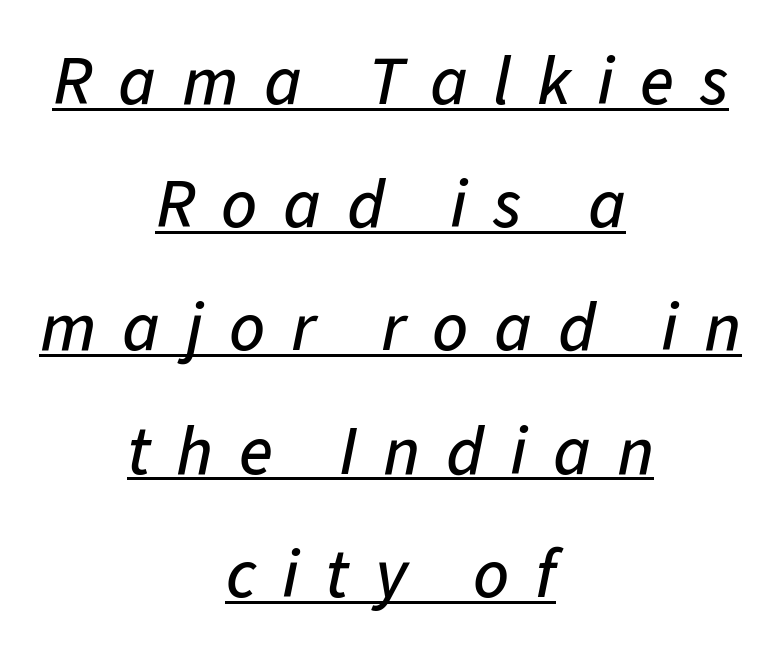
The image shows 70 px text type, italic (leaning right); set centered, line spacing 1.76x, unusually wide letter spacing (+0.37 em), underlined; low stroke contrast and a medium x-height.
